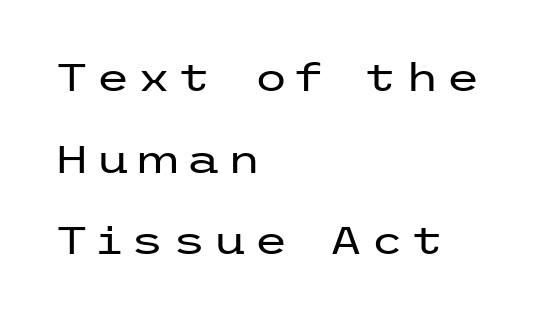
The zone under the glyphs is completely vacant. Rendered with straight, roman letterforms. The strokes are not fattened; the text isn't bold. If you drew a ruler down the left edge, every line would touch it. In terms of leading, this rendering errs on the spacious side. Look at the bottom of the vertical strokes: they stop flat, with no serifs.
